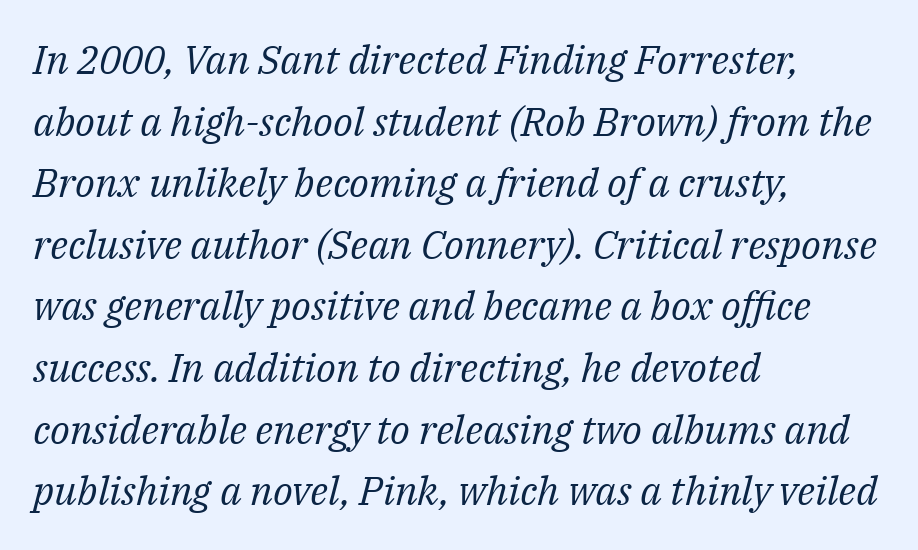
In terms of letterspacing, this is plain default setting. Are there feet on the stems? There are — it's a serif. Proportional: the letters do not fall into vertical columns. The specimen omits any rule beneath the text block's lines.
